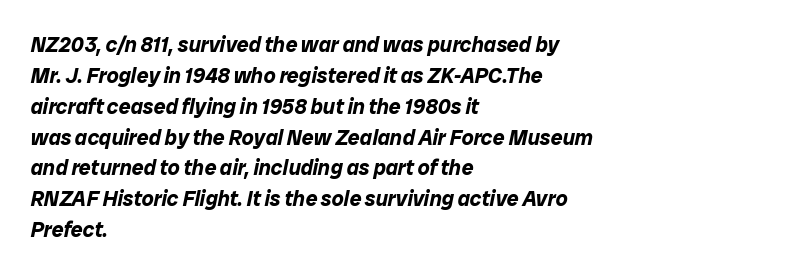
Left-aligned paragraph, ragged on the right. The line-height multiplier appears to be the usual default. There is no visible air inserted between adjacent glyphs. The passage shown leans; its letterforms are oblique. Thick stems and heavy bowls — unmistakably bold.
